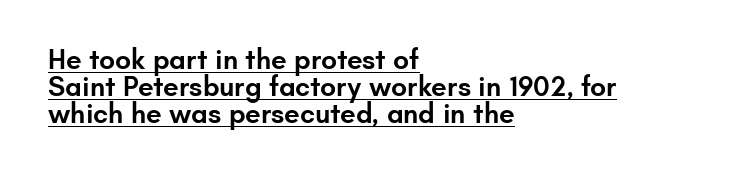
Q: Is the text bold? A: Semi-bold.
Q: Is the text italic (slanted)? A: No, it is upright.
Q: Is the typeface a serif or a sans-serif typeface? A: Sans-serif.
Q: Is the text underlined? A: Yes.
Q: How is the paragraph aligned? A: Left-aligned.
Q: Is the spacing between letters normal or unusually wide? A: Normal.
Q: Is the spacing between lines tight, normal or loose? A: Tight.
Q: Width (condensed, normal, or wide)? A: Normal.
Q: Stroke contrast? A: Low.
Q: x-height? A: Small.
Q: Monospaced? A: No.
